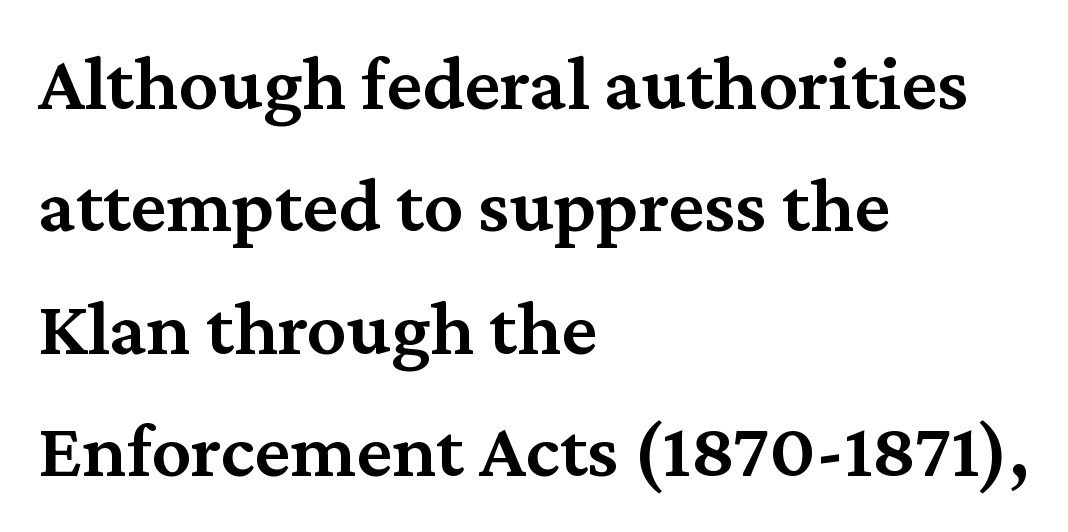
Q: Is the text bold? A: Semi-bold.
Q: Is the text italic (slanted)? A: No, it is upright.
Q: Is the typeface a serif or a sans-serif typeface? A: Serif.
Q: Is the text underlined? A: No.
Q: How is the paragraph aligned? A: Left-aligned.
Q: Is the spacing between letters normal or unusually wide? A: Normal.
Q: Is the spacing between lines tight, normal or loose? A: Normal.
Q: Width (condensed, normal, or wide)? A: Normal.
Q: Stroke contrast? A: Medium.
Q: x-height? A: Medium.
Q: Monospaced? A: No.
